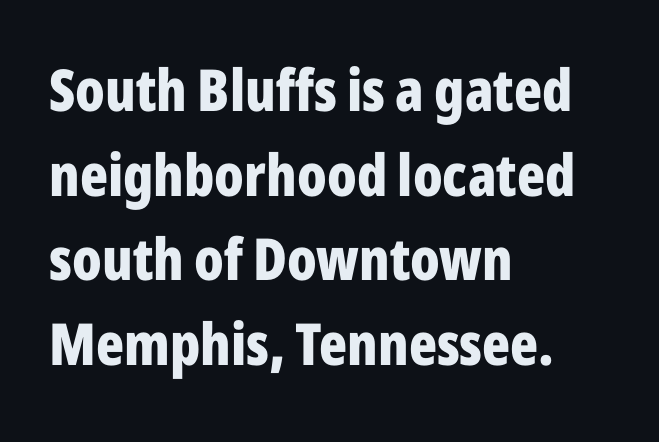
Q: Is the text bold? A: Yes.
Q: Is the text italic (slanted)? A: No, it is upright.
Q: Is the typeface a serif or a sans-serif typeface? A: Sans-serif.
Q: Is the text underlined? A: No.
Q: How is the paragraph aligned? A: Left-aligned.
Q: Is the spacing between letters normal or unusually wide? A: Normal.
Q: Is the spacing between lines tight, normal or loose? A: Normal.
Q: Width (condensed, normal, or wide)? A: Condensed.
Q: Stroke contrast? A: Low.
Q: x-height? A: Medium.
Q: Monospaced? A: No.
